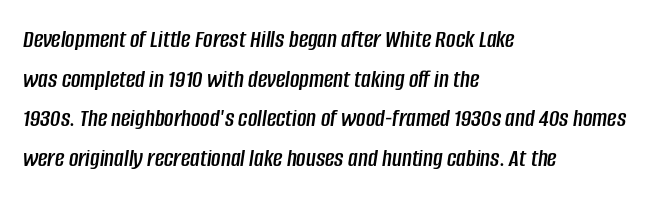
{"italic": "yes", "lean": "right", "slant_degrees": 8, "underline": "no", "align": "left", "line_spacing": "normal", "line_spacing_ratio": 1.52, "letter_spacing": "normal", "letter_spacing_em": 0.0, "glyph_px": 26}
